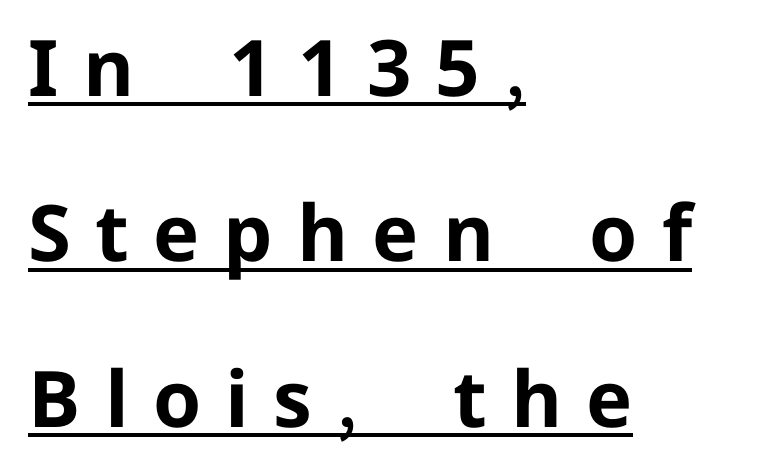
The image shows 78 px bold sans-serif type, upright; set left-aligned, loose line spacing (2.12x), unusually wide letter spacing (+0.31 em), underlined; low stroke contrast and a medium x-height.
